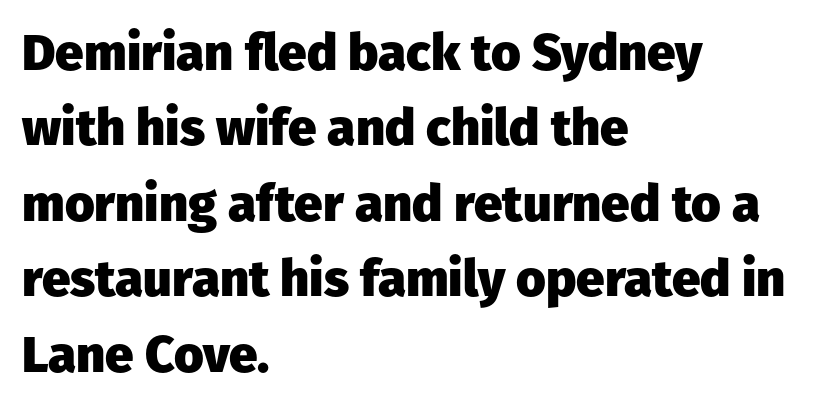
{"serif": "no", "italic": "no", "bold": "yes", "weight": "heavy", "width": "normal", "stroke_contrast": "low", "x_height": "medium", "monospaced": "no", "underline": "no", "align": "left", "line_spacing": "normal", "line_spacing_ratio": 1.48, "letter_spacing": "normal", "letter_spacing_em": 0.0, "glyph_px": 51}
